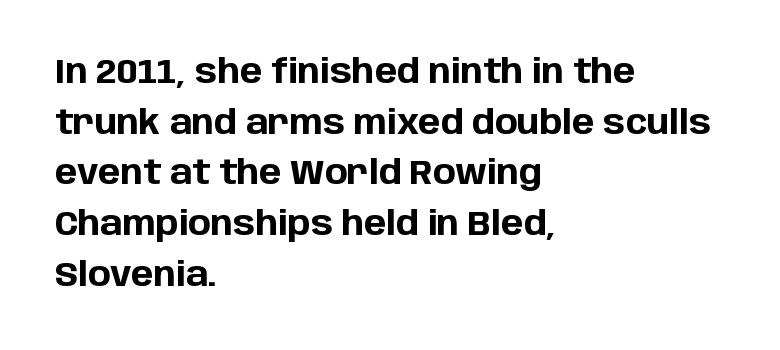
{"serif": "no", "italic": "no", "bold": "yes", "weight": "bold", "width": "normal", "stroke_contrast": "low", "x_height": "large", "monospaced": "no", "underline": "no", "align": "left", "line_spacing": "normal", "line_spacing_ratio": 1.49, "letter_spacing": "normal", "letter_spacing_em": 0.0, "glyph_px": 34}
